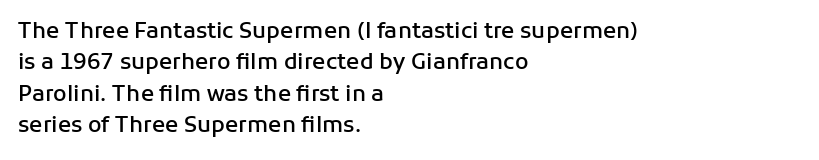
The image shows 22 px text type, upright; set left-aligned, normal line spacing (1.43x), normal letter spacing, not underlined.
